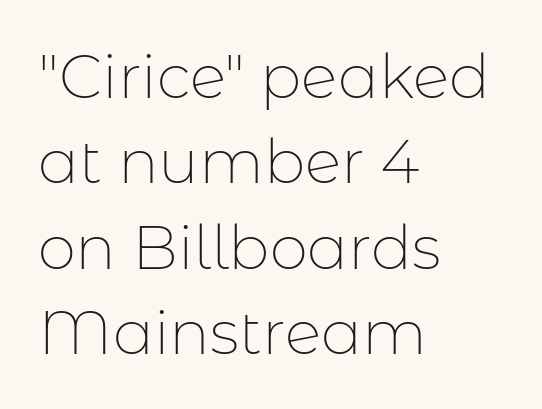
The image shows 61 px thin sans-serif type, upright; set left-aligned, normal line spacing (1.4x), normal letter spacing, not underlined; low stroke contrast and a medium x-height.
